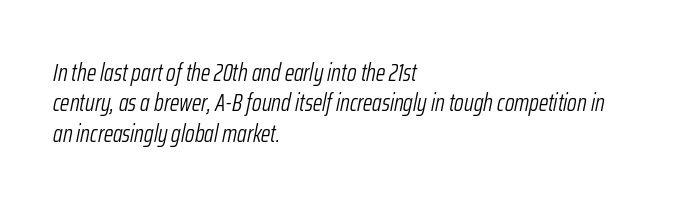
The image shows 24 px text type, italic (leaning right); set left-aligned, normal line spacing (1.27x), normal letter spacing, not underlined.
